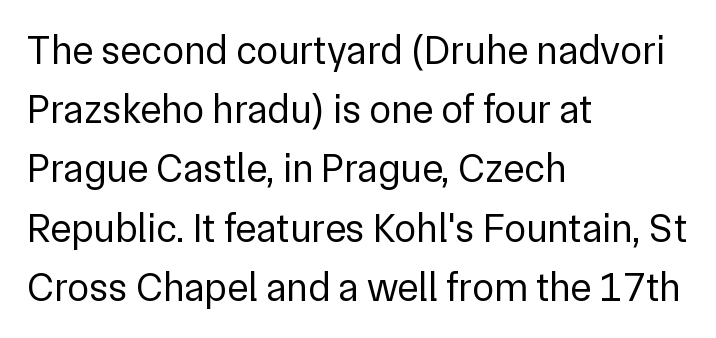
{"serif": "no", "italic": "no", "bold": "no", "weight": "regular", "width": "normal", "stroke_contrast": "low", "x_height": "medium", "monospaced": "no", "underline": "no", "align": "left", "line_spacing": "normal", "line_spacing_ratio": 1.48, "letter_spacing": "normal", "letter_spacing_em": 0.0, "glyph_px": 40}
